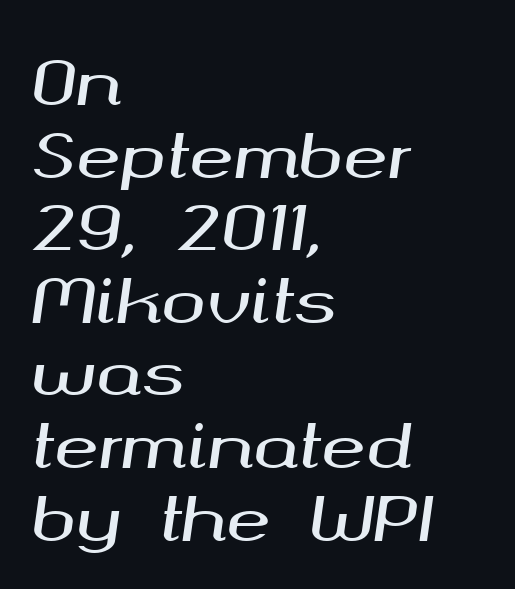
The image shows 60 px wide type, italic (leaning right); set left-aligned, line spacing 1.21x, normal letter spacing, not underlined; medium stroke contrast and a medium x-height.
